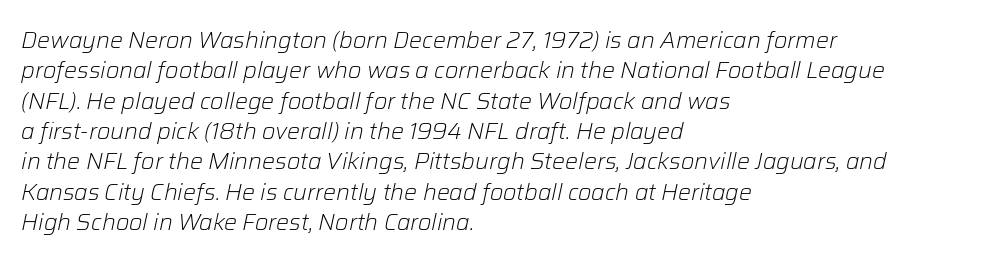
Q: Is the text bold? A: No.
Q: Is the text italic (slanted)? A: Yes, it leans right by about 12 degrees.
Q: Is the text underlined? A: No.
Q: How is the paragraph aligned? A: Left-aligned.
Q: Is the spacing between letters normal or unusually wide? A: Normal.
Q: Is the spacing between lines tight, normal or loose? A: Normal.
